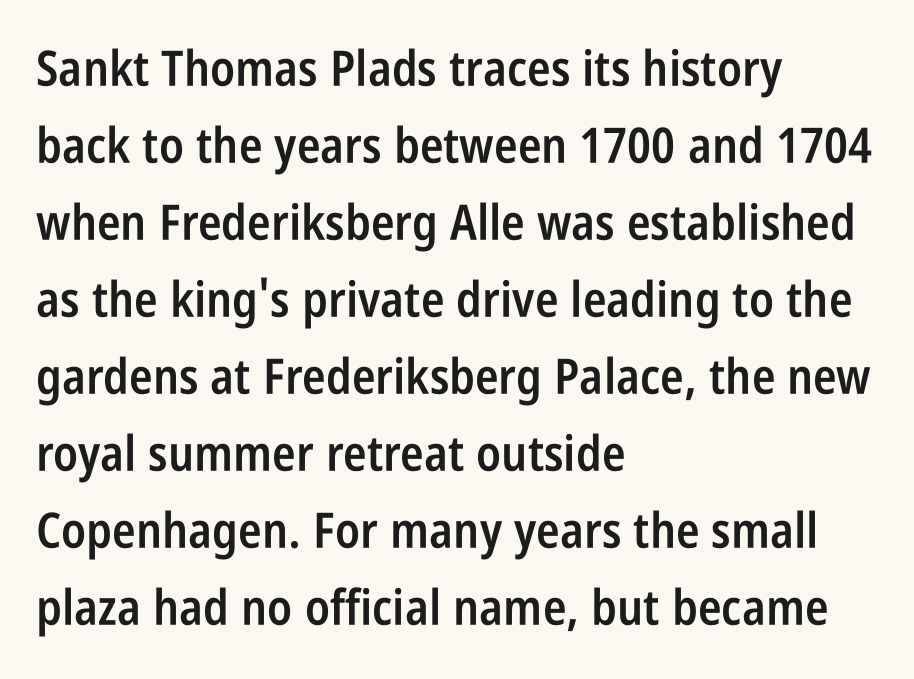
Q: Is the text bold? A: Semi-bold.
Q: Is the text italic (slanted)? A: No, it is upright.
Q: Is the typeface a serif or a sans-serif typeface? A: Sans-serif.
Q: Is the text underlined? A: No.
Q: How is the paragraph aligned? A: Left-aligned.
Q: Is the spacing between letters normal or unusually wide? A: Normal.
Q: Is the spacing between lines tight, normal or loose? A: Normal.
Q: Width (condensed, normal, or wide)? A: Condensed.
Q: Stroke contrast? A: Low.
Q: x-height? A: Large.
Q: Monospaced? A: No.
